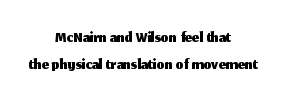
The image shows 25 px text type, upright; set centered, tight line spacing (1.09x), normal letter spacing, not underlined.
